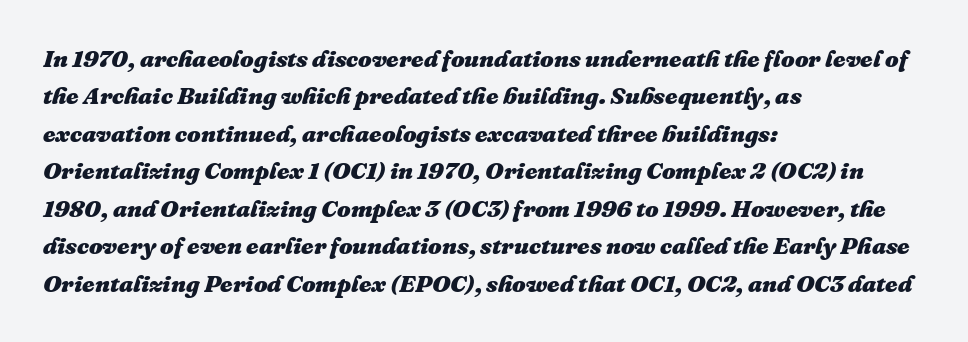
{"italic": "yes", "lean": "right", "slant_degrees": 16, "bold": "yes", "underline": "no", "align": "left", "line_spacing": "normal", "line_spacing_ratio": 1.56, "letter_spacing": "normal", "letter_spacing_em": 0.0, "glyph_px": 24}
